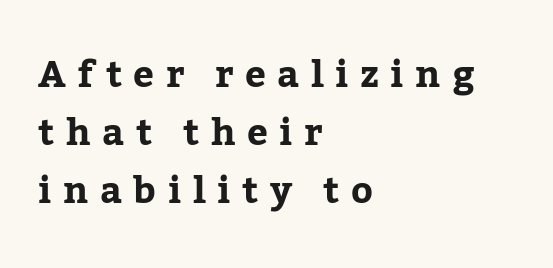
The image shows 37 px serif type, upright; set left-aligned, normal line spacing (1.57x), unusually wide letter spacing (+0.31 em), not underlined; low stroke contrast and a medium x-height.
